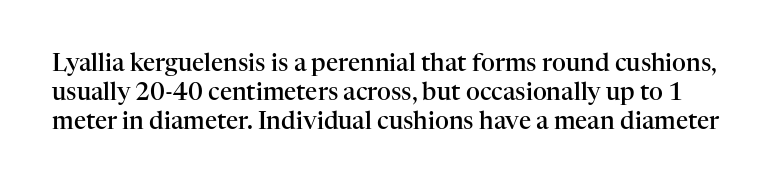
The lettering stays uniformly vertical, giving the passage a roman look. Beneath every word, the page is bare. The characters look somewhat weighty, a semibold short of true bold. Glyph-to-glyph distance matches everyday printed text.
